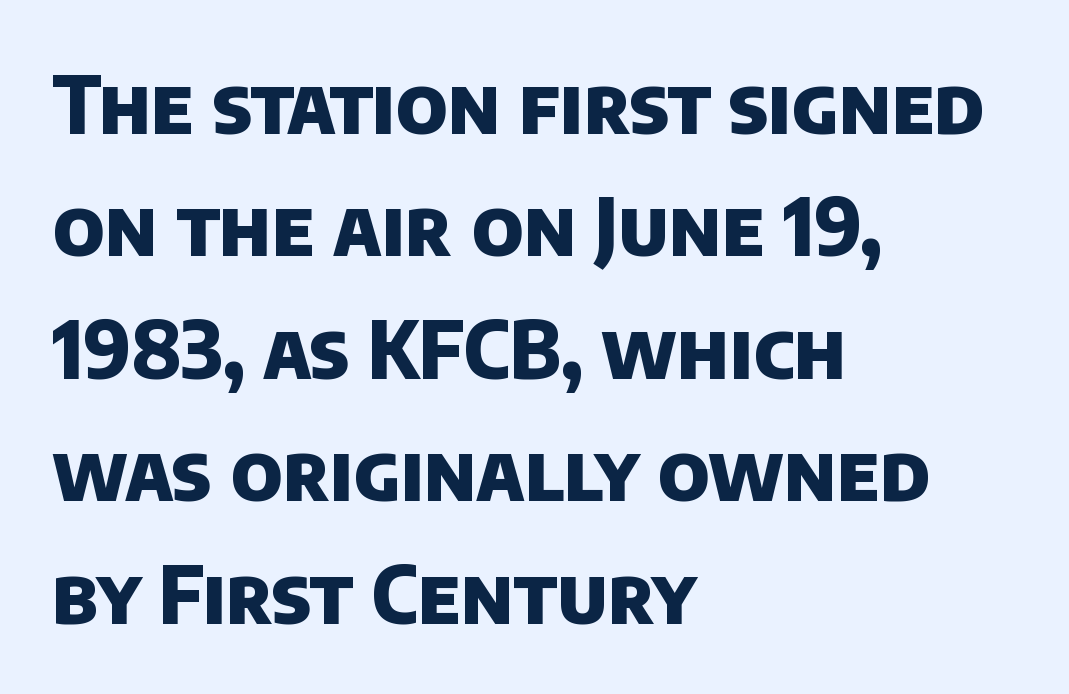
The image shows 79 px heavy sans-serif type; set left-aligned, normal line spacing (1.55x), normal letter spacing, not underlined; low stroke contrast and a large x-height.
